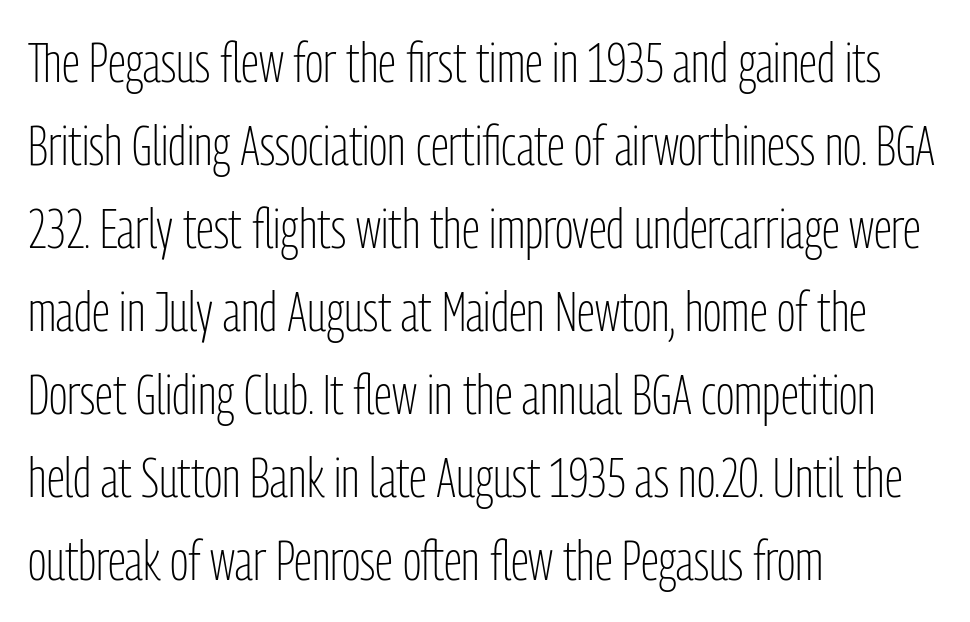
Q: Is the text bold? A: No.
Q: Is the text italic (slanted)? A: No, it is upright.
Q: Is the typeface a serif or a sans-serif typeface? A: Sans-serif.
Q: Is the text underlined? A: No.
Q: How is the paragraph aligned? A: Left-aligned.
Q: Is the spacing between letters normal or unusually wide? A: Normal.
Q: Is the spacing between lines tight, normal or loose? A: Normal.
Q: Width (condensed, normal, or wide)? A: Condensed.
Q: Stroke contrast? A: Low.
Q: x-height? A: Medium.
Q: Monospaced? A: No.
